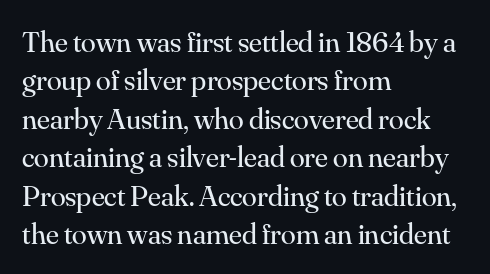
Q: Is the text bold? A: No.
Q: Is the text italic (slanted)? A: No, it is upright.
Q: Is the typeface a serif or a sans-serif typeface? A: Serif.
Q: Is the text underlined? A: No.
Q: How is the paragraph aligned? A: Left-aligned.
Q: Is the spacing between letters normal or unusually wide? A: Normal.
Q: Is the spacing between lines tight, normal or loose? A: Normal.
Q: Width (condensed, normal, or wide)? A: Normal.
Q: Stroke contrast? A: Medium.
Q: x-height? A: Small.
Q: Monospaced? A: No.
